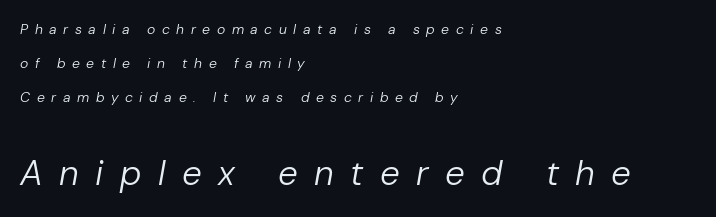
One-word summary of the alignment: left. Which of the two is more prominent by size? The second, at the bottom. Clear beneath every line of the passage. What's the leading like? Stretched, with rows far apart.
